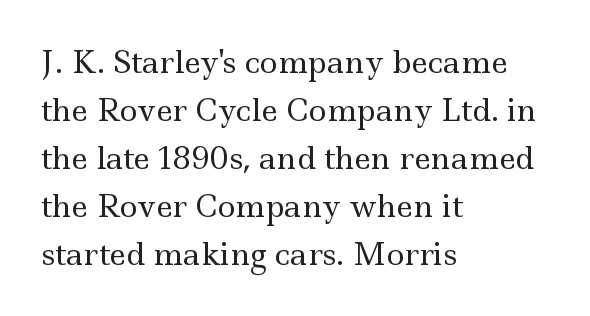
{"serif": "yes", "italic": "no", "bold": "no", "weight": "regular", "width": "wide", "x_height": "small", "monospaced": "no", "underline": "no", "align": "left", "line_spacing": "normal", "line_spacing_ratio": 1.6, "letter_spacing": "normal", "letter_spacing_em": 0.0, "glyph_px": 30}
